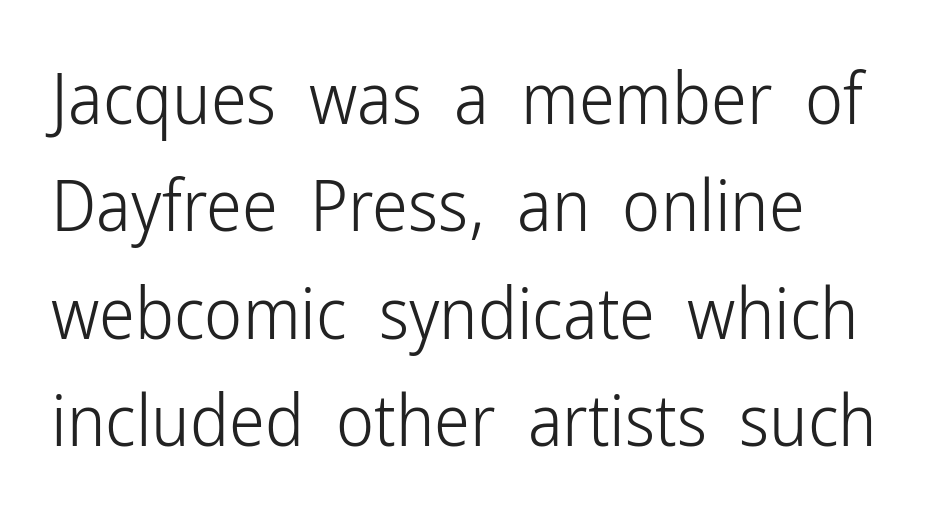
Q: Is the text bold? A: No.
Q: Is the text italic (slanted)? A: No, it is upright.
Q: Is the typeface a serif or a sans-serif typeface? A: Sans-serif.
Q: Is the text underlined? A: No.
Q: How is the paragraph aligned? A: Left-aligned.
Q: Is the spacing between letters normal or unusually wide? A: Normal.
Q: Is the spacing between lines tight, normal or loose? A: Normal.
Q: Width (condensed, normal, or wide)? A: Condensed.
Q: Stroke contrast? A: Low.
Q: x-height? A: Medium.
Q: Monospaced? A: No.
